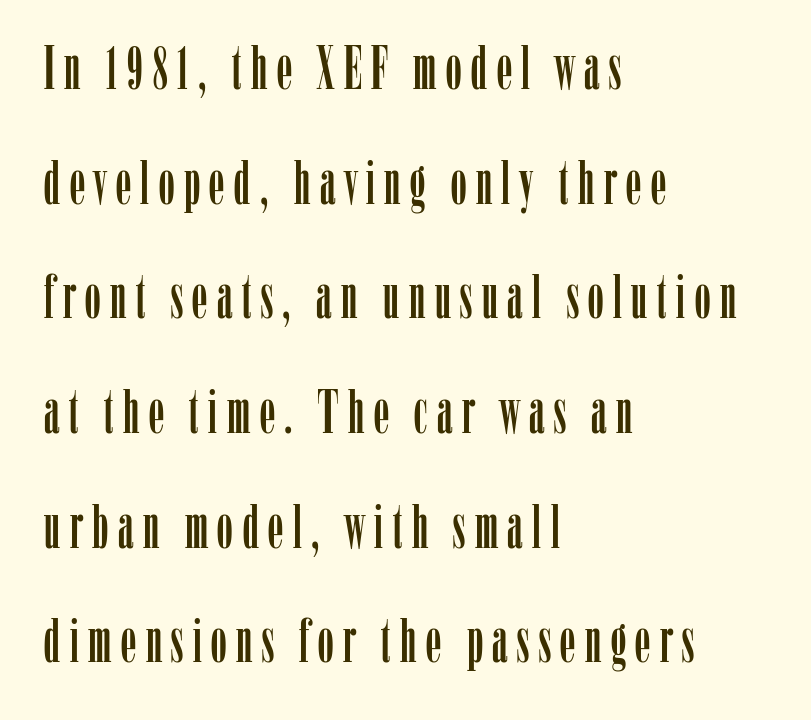
The image shows 61 px condensed serif type, upright; set left-aligned, line spacing 1.88x, not underlined; low stroke contrast and a medium x-height.
